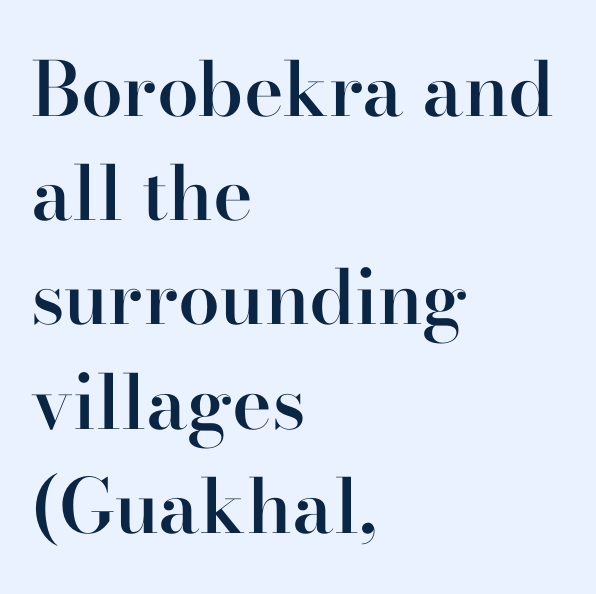
The lettering holds an erect, upright posture throughout. Line starts are locked; line ends wander. Interline gaps are of average width in this sample. Underline: absent. The sample has been set in demibold, a notch under bold. The face used here is proportionally spaced, like ordinary book or web type.
